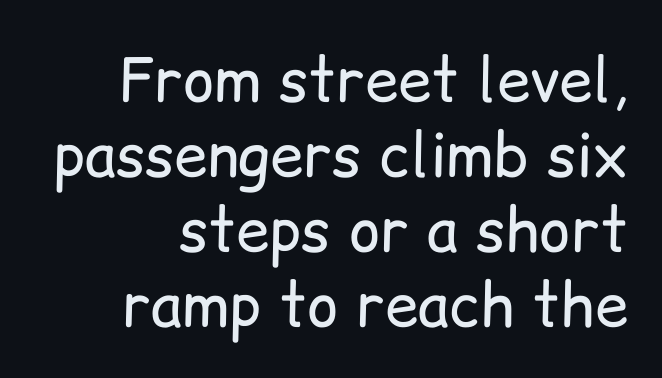
The image shows 60 px regular-weight sans-serif type, upright; set normal line spacing (1.25x), normal letter spacing, not underlined; low stroke contrast and a medium x-height.
